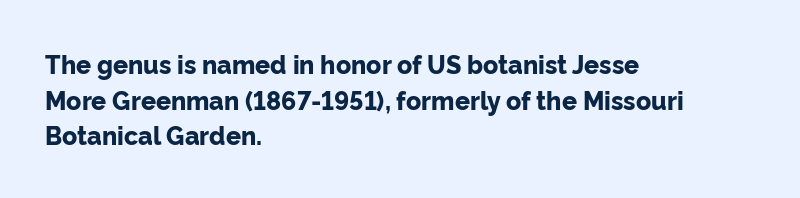
The image shows 25 px bold type, upright; set left-aligned, normal line spacing (1.43x), normal letter spacing, not underlined.
